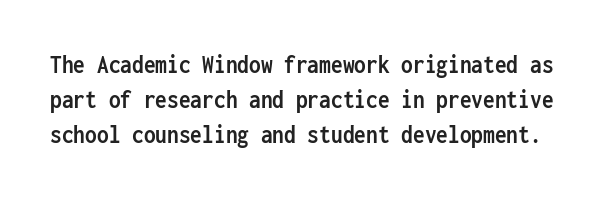
{"italic": "no", "bold": "yes", "underline": "no", "line_spacing": "normal", "line_spacing_ratio": 1.34, "letter_spacing": "normal", "letter_spacing_em": 0.0, "glyph_px": 26}
